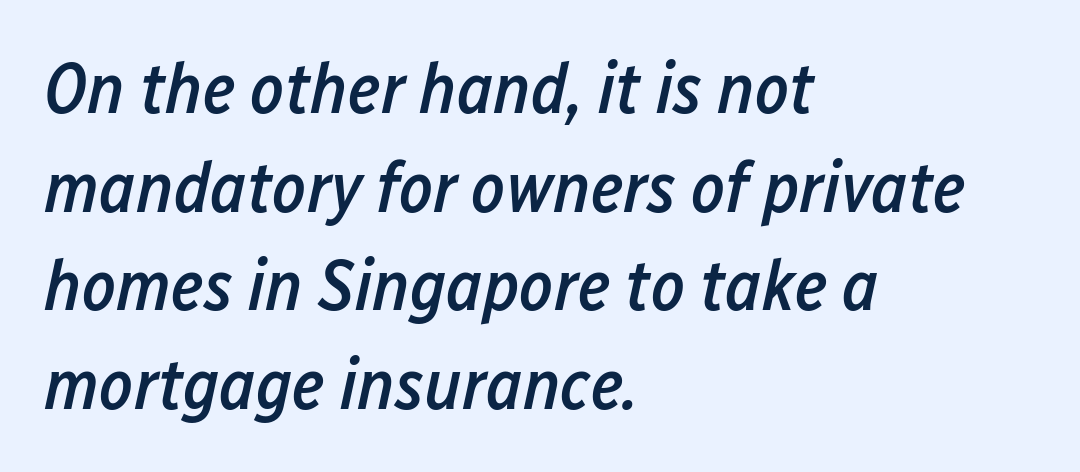
Q: Is the text bold? A: Semi-bold.
Q: Is the text italic (slanted)? A: Yes, it leans right by about 12 degrees.
Q: Is the text underlined? A: No.
Q: How is the paragraph aligned? A: Left-aligned.
Q: Is the spacing between letters normal or unusually wide? A: Normal.
Q: Is the spacing between lines tight, normal or loose? A: Normal.
Q: Width (condensed, normal, or wide)? A: Condensed.
Q: Stroke contrast? A: Low.
Q: x-height? A: Medium.
Q: Monospaced? A: No.
